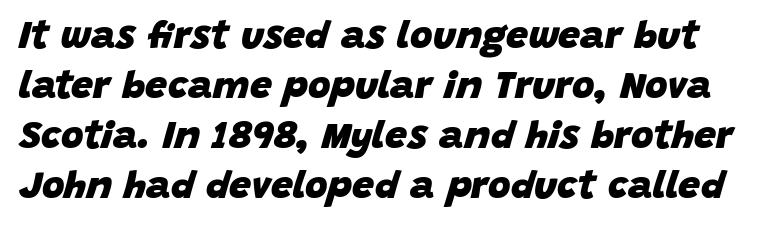
Look at the tracking — it's just the regular setting, nothing added. The string is rendered with underlining switched off. A typesetter would call this proportional, since set widths differ per character. Notice how descenders clear the ascenders below comfortably — that's standard leading. It's the slanting kind of type. Notice how thick the strokes are: this is what a full bold looks like.
